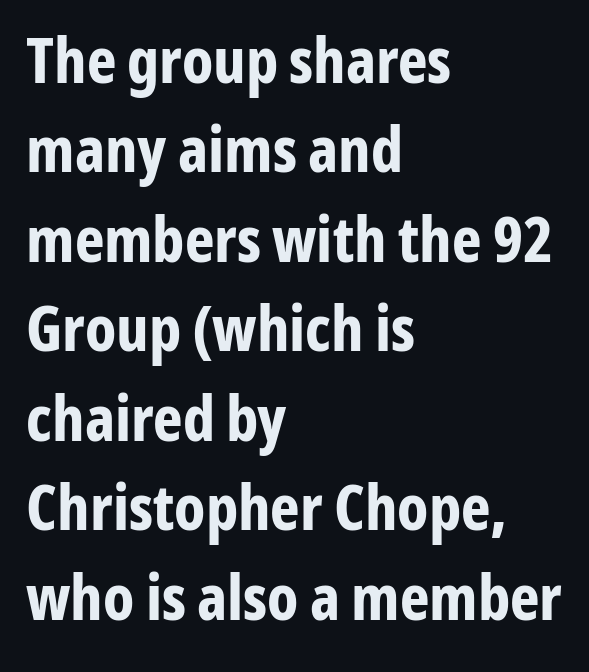
Q: Is the text bold? A: Yes.
Q: Is the text italic (slanted)? A: No, it is upright.
Q: Is the typeface a serif or a sans-serif typeface? A: Sans-serif.
Q: Is the text underlined? A: No.
Q: How is the paragraph aligned? A: Left-aligned.
Q: Is the spacing between letters normal or unusually wide? A: Normal.
Q: Is the spacing between lines tight, normal or loose? A: Normal.
Q: Width (condensed, normal, or wide)? A: Condensed.
Q: Stroke contrast? A: Low.
Q: x-height? A: Medium.
Q: Monospaced? A: No.
